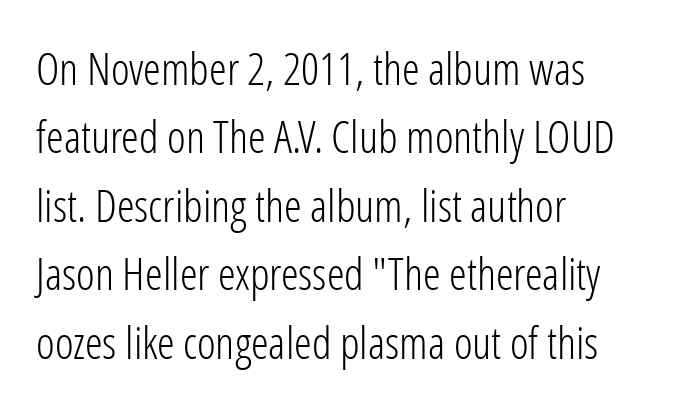
The image shows 45 px light, condensed sans-serif type, upright; set left-aligned, normal line spacing (1.52x), normal letter spacing, not underlined; low stroke contrast and a medium x-height.
